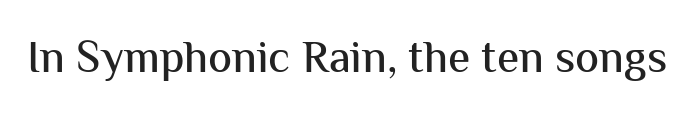
Q: Is the text italic (slanted)? A: No, it is upright.
Q: Is the typeface a serif or a sans-serif typeface? A: Sans-serif.
Q: Is the text underlined? A: No.
Q: Is the spacing between letters normal or unusually wide? A: Normal.
Q: Width (condensed, normal, or wide)? A: Normal.
Q: Stroke contrast? A: Medium.
Q: x-height? A: Medium.
Q: Monospaced? A: No.
